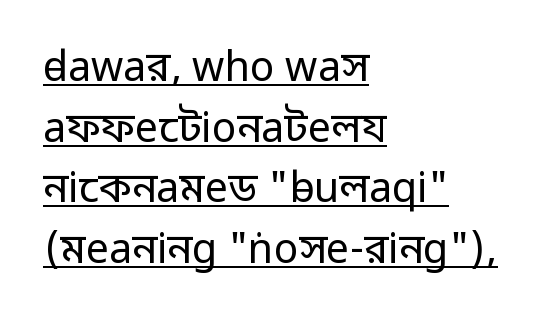
The image shows 41 px regular-weight sans-serif type, upright; set left-aligned, normal line spacing (1.48x), normal letter spacing, underlined; low stroke contrast and a medium x-height.
